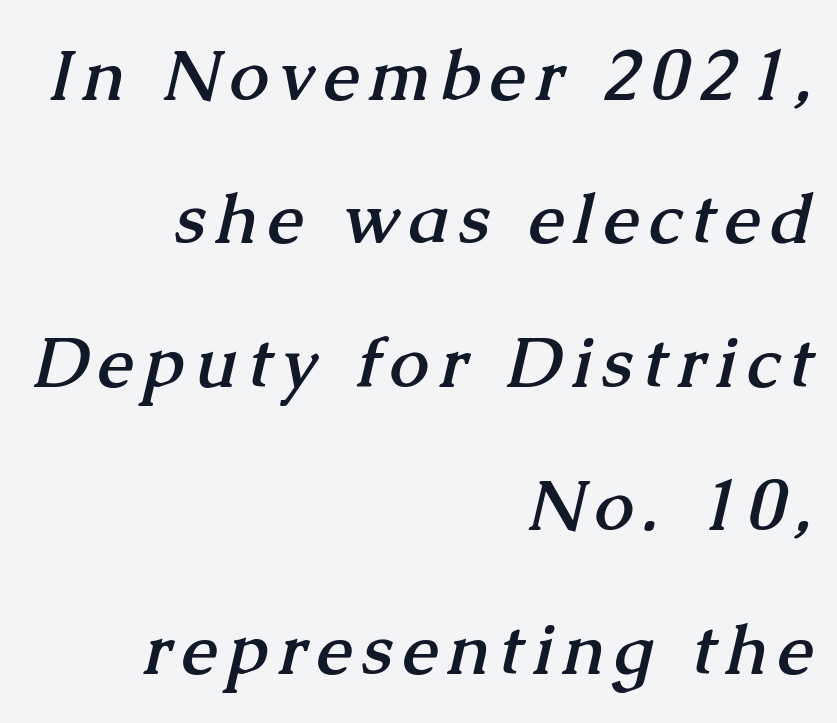
Q: Is the text bold? A: Yes.
Q: Is the typeface a serif or a sans-serif typeface? A: Serif.
Q: Is the text underlined? A: No.
Q: How is the paragraph aligned? A: Right-aligned.
Q: Is the spacing between lines tight, normal or loose? A: Loose.
Q: Width (condensed, normal, or wide)? A: Normal.
Q: Stroke contrast? A: Medium.
Q: x-height? A: Medium.
Q: Monospaced? A: No.
